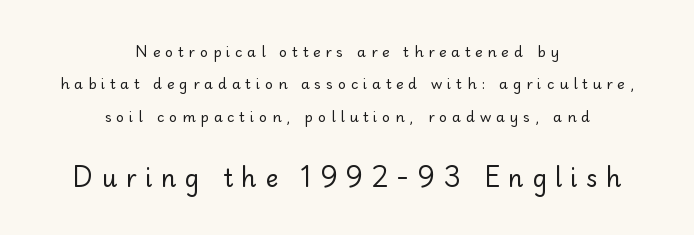
Q: Is the text bold? A: No.
Q: Is the text italic (slanted)? A: No, it is upright.
Q: Is the text underlined? A: No.
Q: How is the paragraph aligned? A: Centered.
Q: Is the spacing between letters normal or unusually wide? A: Unusually wide.
Q: Is the spacing between lines tight, normal or loose? A: Loose.
Q: Which block of text is set in a larger size, the first (top) or the second (bottom)? A: The second (bottom) one.
